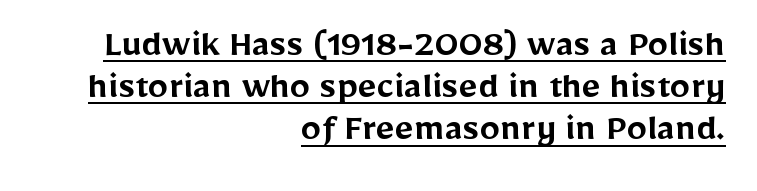
{"serif": "no", "italic": "no", "bold": "semi", "weight": "semibold", "width": "normal", "stroke_contrast": "low", "x_height": "medium", "monospaced": "no", "underline": "yes", "align": "right", "line_spacing": "tight", "line_spacing_ratio": 1.03, "letter_spacing": "normal", "letter_spacing_em": 0.0, "glyph_px": 41}
